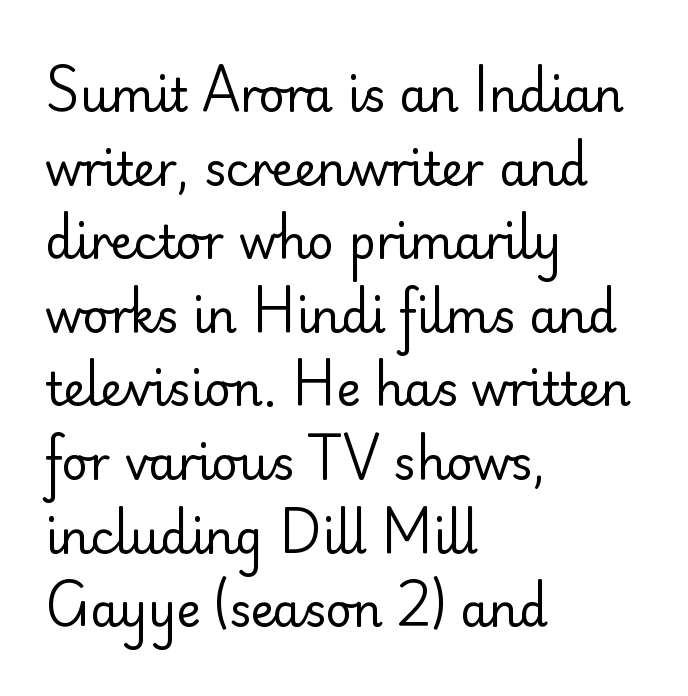
Look at the bottom of the vertical strokes: they stop flat, with no serifs. A typesetter would call this leading conventional body-copy spacing. The passage shown is not underscored anywhere. The rendering uses natural spacing where letterforms have individual widths. The type is set solid horizontally, with unmodified tracking.
